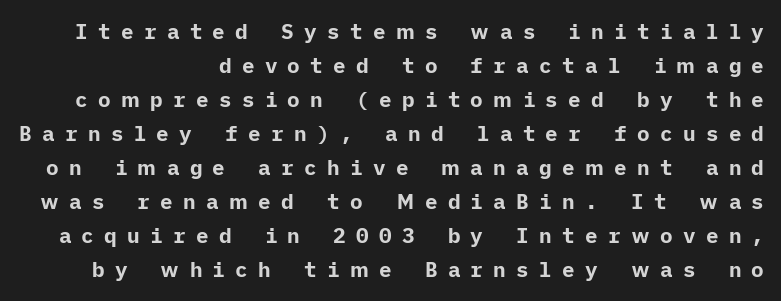
The image shows 21 px bold type, upright; set normal line spacing (1.62x), unusually wide letter spacing (+0.49 em), not underlined.
